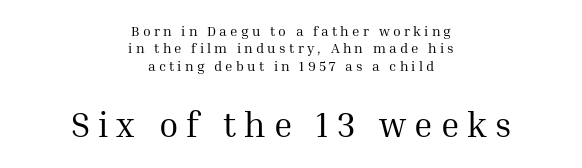
{"serif": "yes", "italic": "no", "bold": "no", "weight": "regular", "width": "normal", "stroke_contrast": "medium", "x_height": "medium", "monospaced": "no", "underline": "no", "align": "center", "line_spacing_ratio": 1.24, "letter_spacing": "wide", "letter_spacing_em": 0.23, "larger_block": "second", "size_ratio": 2.5, "glyph_px": 35}
